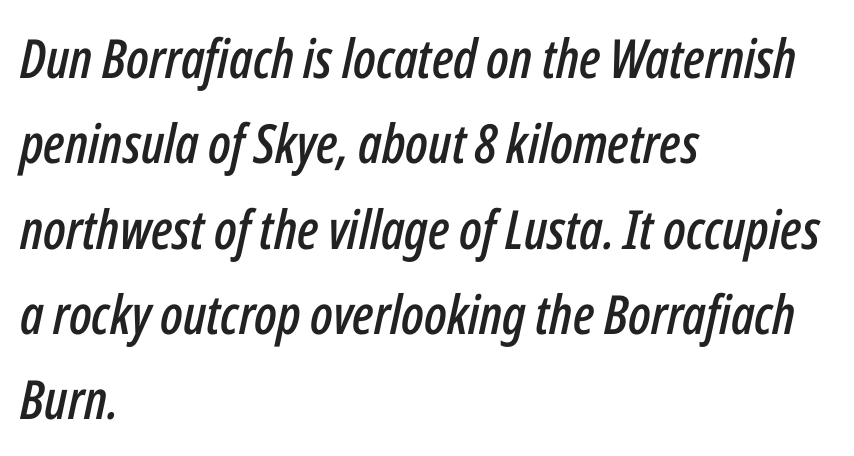
The image shows 54 px condensed type, italic (leaning right); set left-aligned, normal line spacing (1.58x), normal letter spacing, not underlined; low stroke contrast and a medium x-height.
